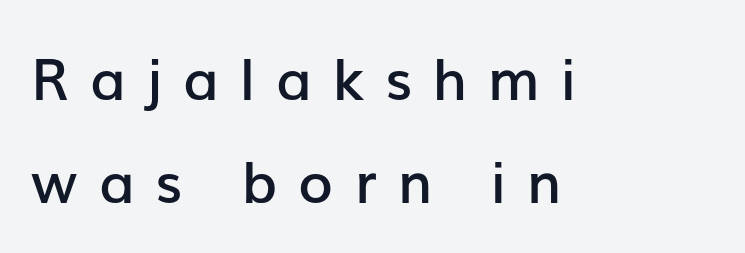
{"serif": "no", "italic": "no", "bold": "semi", "weight": "semibold", "width": "normal", "stroke_contrast": "low", "x_height": "medium", "monospaced": "no", "underline": "no", "align": "left", "line_spacing_ratio": 1.81, "letter_spacing": "wide", "letter_spacing_em": 0.37, "glyph_px": 57}
